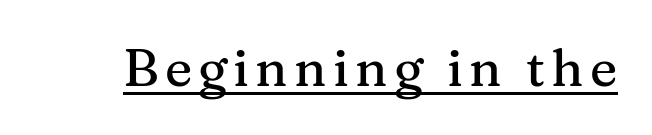
The image shows 52 px serif type, upright; set underlined; medium stroke contrast and a medium x-height.
